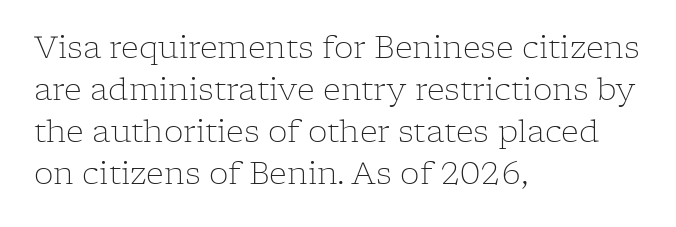
Caption: face not bold, strokes unweighted. Descender tails drop into unmarked territory. Inter-character spacing is left at the font's built-in metrics. Quick note: interline space is typical. Varying glyph widths throughout — classic text-font behaviour. In terms of posture, this sample is upright.
